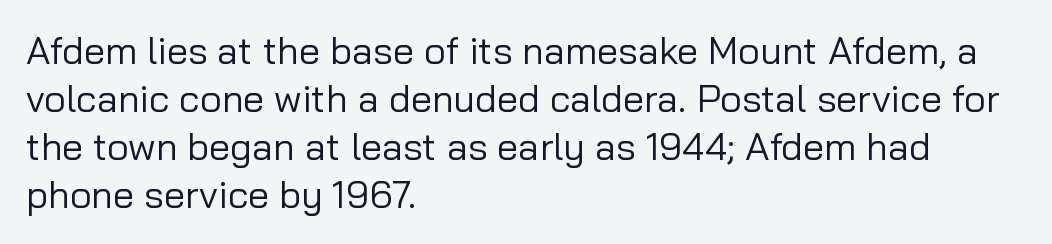
{"serif": "no", "italic": "no", "bold": "no", "weight": "regular", "width": "normal", "stroke_contrast": "low", "x_height": "medium", "monospaced": "no", "underline": "no", "align": "left", "line_spacing": "normal", "line_spacing_ratio": 1.26, "letter_spacing": "normal", "letter_spacing_em": 0.0, "glyph_px": 38}
